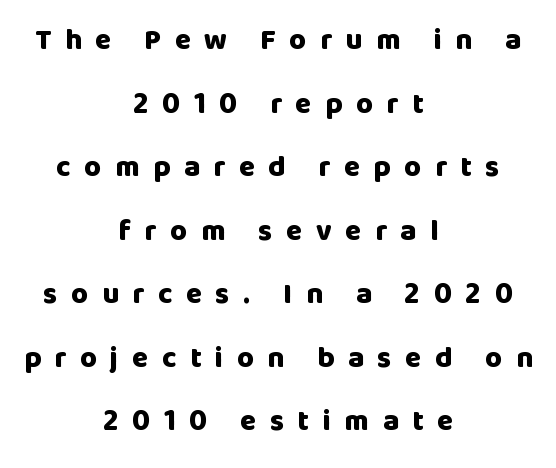
Q: Is the text bold? A: Yes.
Q: Is the text italic (slanted)? A: No, it is upright.
Q: Is the typeface a serif or a sans-serif typeface? A: Sans-serif.
Q: Is the text underlined? A: No.
Q: How is the paragraph aligned? A: Centered.
Q: Is the spacing between letters normal or unusually wide? A: Unusually wide.
Q: Is the spacing between lines tight, normal or loose? A: Loose.
Q: Width (condensed, normal, or wide)? A: Normal.
Q: Stroke contrast? A: Low.
Q: x-height? A: Large.
Q: Monospaced? A: No.
